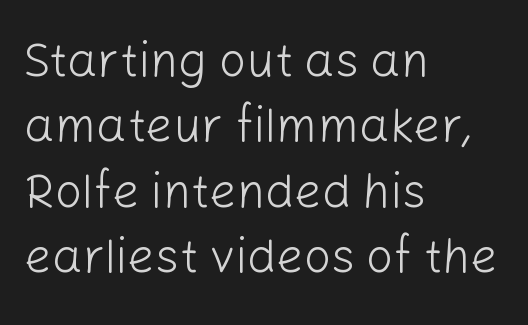
These lines are composed in type without serifs. Stems and bowls with no extra thickness — not bold. The rendering uses natural spacing where letterforms have individual widths. The designer left line spacing at the default. Every character sits straight up, as roman type does.
